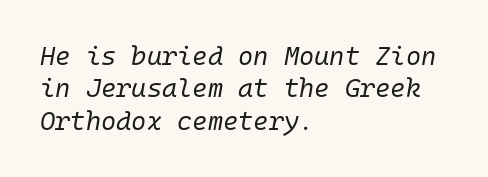
Q: Is the text bold? A: No.
Q: Is the text italic (slanted)? A: Yes, it leans right by about 10 degrees.
Q: Is the text underlined? A: No.
Q: How is the paragraph aligned? A: Left-aligned.
Q: Is the spacing between letters normal or unusually wide? A: Normal.
Q: Is the spacing between lines tight, normal or loose? A: Normal.
